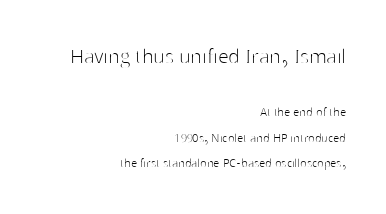
{"italic": "no", "bold": "no", "underline": "no", "align": "right", "line_spacing_ratio": 1.83, "letter_spacing": "normal", "letter_spacing_em": 0.0, "larger_block": "first", "size_ratio": 1.71, "glyph_px": 24}
